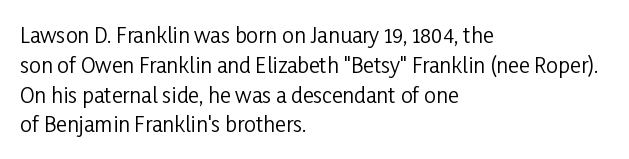
{"italic": "no", "bold": "no", "underline": "no", "align": "left", "line_spacing": "normal", "line_spacing_ratio": 1.42, "letter_spacing": "normal", "letter_spacing_em": 0.0, "glyph_px": 21}
